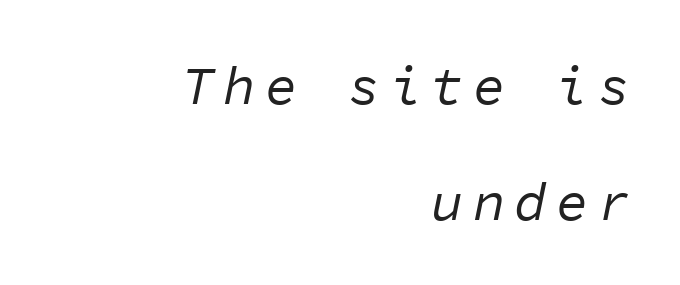
The image shows 54 px regular-weight type, italic (leaning right), monospaced; set right-aligned, loose line spacing (2.14x), not underlined; low stroke contrast and a medium x-height.
